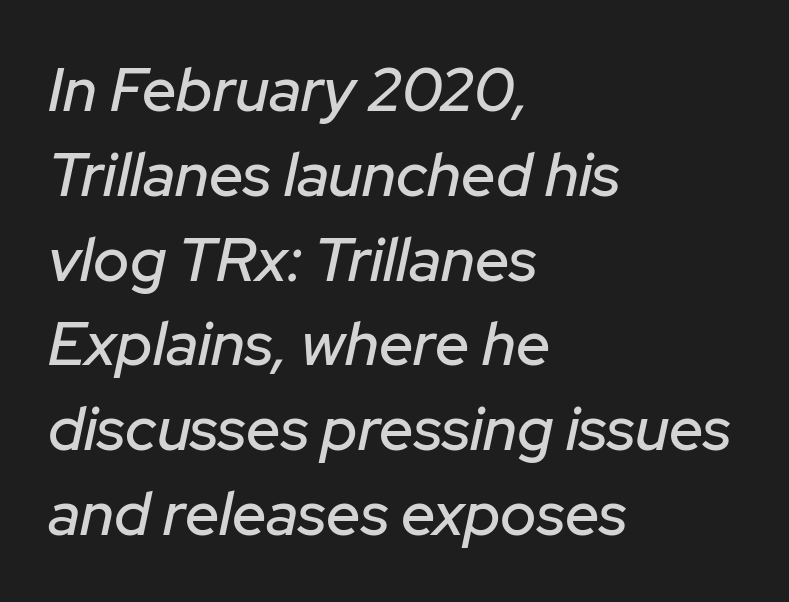
Q: Is the text italic (slanted)? A: Yes, it leans right by about 12 degrees.
Q: Is the text underlined? A: No.
Q: How is the paragraph aligned? A: Left-aligned.
Q: Is the spacing between letters normal or unusually wide? A: Normal.
Q: Is the spacing between lines tight, normal or loose? A: Normal.
Q: Width (condensed, normal, or wide)? A: Normal.
Q: Stroke contrast? A: Low.
Q: x-height? A: Medium.
Q: Monospaced? A: No.
